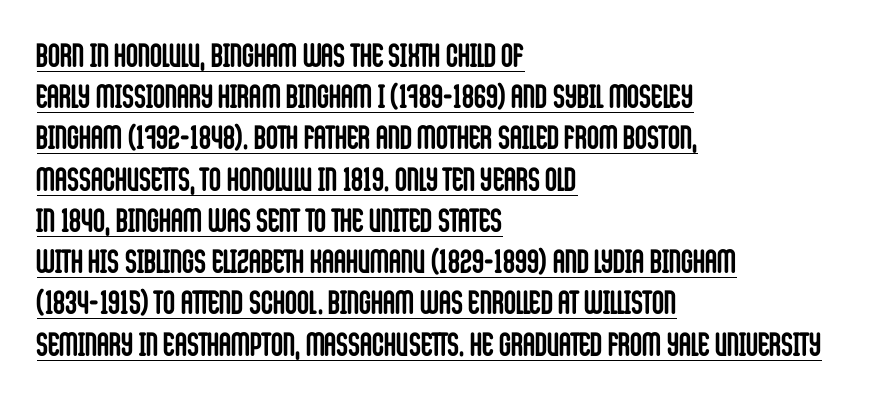
The image shows 33 px semibold, condensed sans-serif type, upright; set left-aligned, normal line spacing (1.25x), normal letter spacing, underlined; low stroke contrast and a large x-height.
